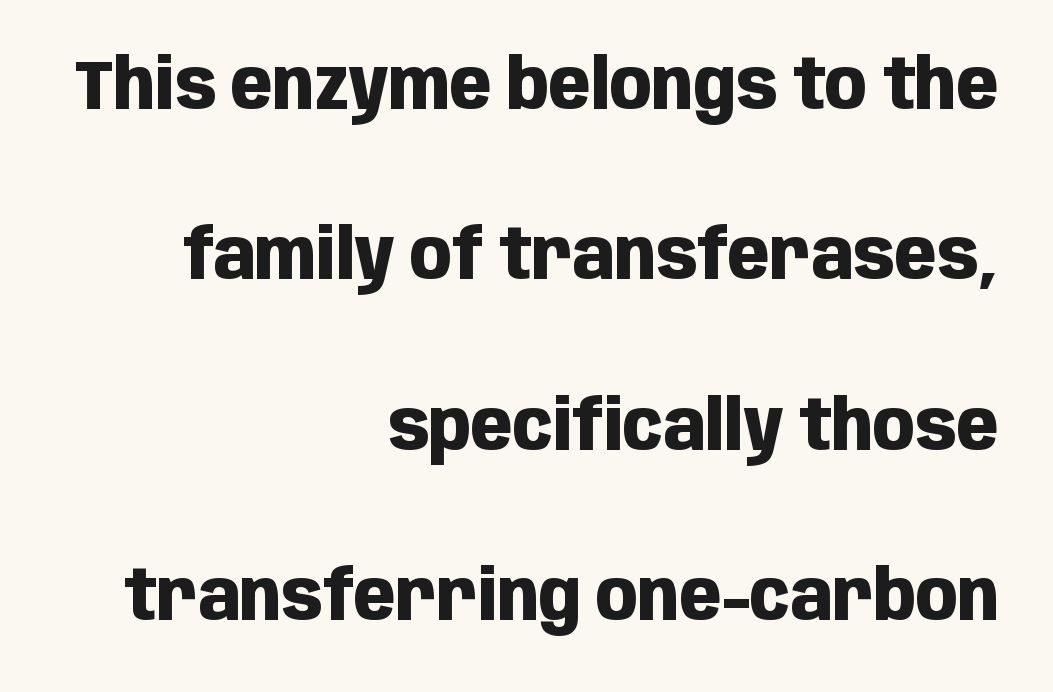
{"serif": "no", "italic": "no", "bold": "yes", "weight": "heavy", "width": "condensed", "stroke_contrast": "low", "x_height": "large", "monospaced": "no", "underline": "no", "align": "right", "line_spacing": "loose", "line_spacing_ratio": 2.47, "letter_spacing": "normal", "letter_spacing_em": 0.0, "glyph_px": 69}
